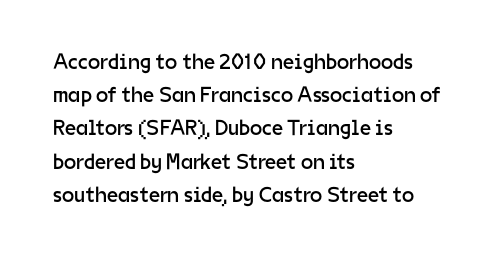
Tall strokes in this sample are plumb rather than angled. Weight: regular or lighter. Tracking value appears to be zero — textbook default spacing. The passage shown stacks its lines at a standard gap. The lines in this sample share a left origin and differ only in where they stop. Anything drawn beneath the words? Only blank space.
